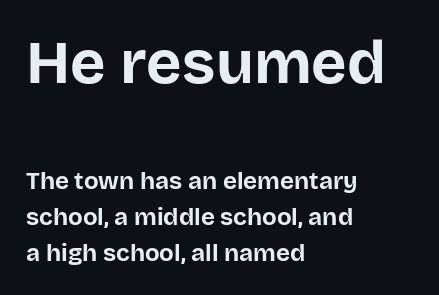
The image shows 61 px bold sans-serif type, upright; set left-aligned, normal line spacing (1.5x), normal letter spacing, not underlined; the first (top) block is 2.54x larger; low stroke contrast and a large x-height.
